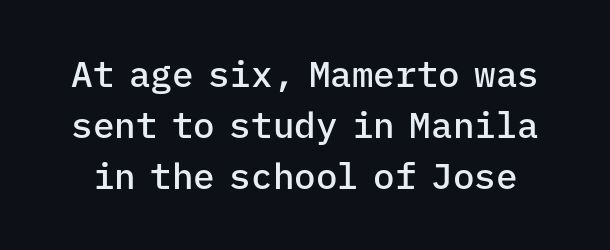
{"serif": "no", "italic": "no", "bold": "semi", "weight": "semibold", "width": "normal", "stroke_contrast": "low", "x_height": "medium", "monospaced": "yes", "underline": "no", "line_spacing": "normal", "line_spacing_ratio": 1.42, "letter_spacing": "normal", "letter_spacing_em": 0.0, "glyph_px": 36}
